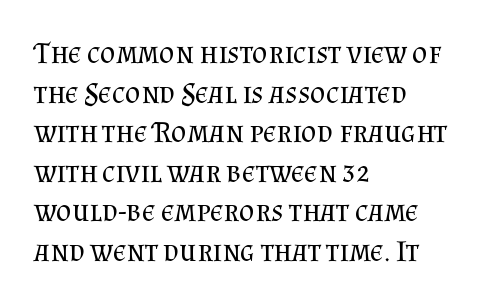
{"serif": "yes", "italic": "no", "bold": "no", "weight": "regular", "width": "normal", "stroke_contrast": "medium", "x_height": "small", "monospaced": "no", "underline": "no", "align": "left", "line_spacing": "normal", "line_spacing_ratio": 1.32, "letter_spacing": "normal", "letter_spacing_em": 0.0, "glyph_px": 30}
